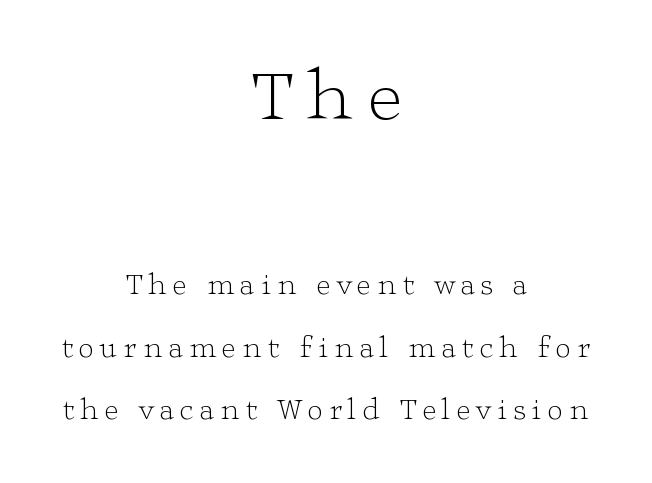
The face used here is proportionally spaced, like ordinary book or web type. Whoever set this chose breathing room over compactness in the vertical rhythm. Tall strokes in this sample are plumb rather than angled. Serifs: yes, visible at the terminals of the letterforms.
